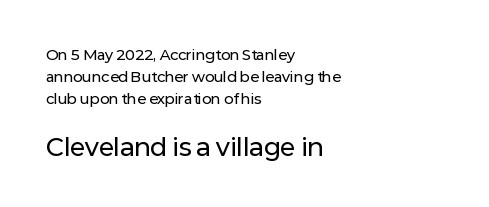
The image shows 24 px text type, upright; set left-aligned, normal line spacing (1.58x), normal letter spacing, not underlined; the second (bottom) block is 1.71x larger.
